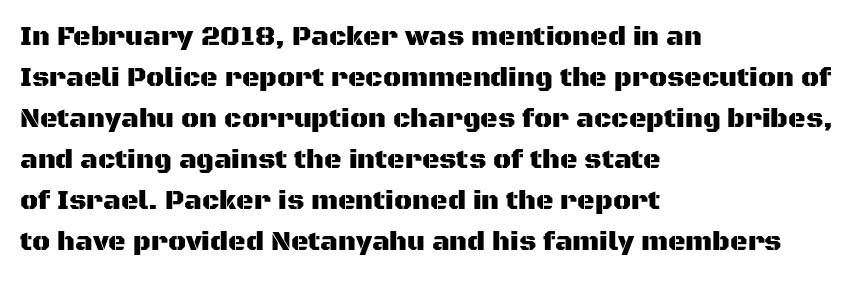
{"italic": "no", "underline": "no", "align": "left", "line_spacing": "normal", "line_spacing_ratio": 1.52, "letter_spacing": "normal", "letter_spacing_em": 0.0, "glyph_px": 27}
